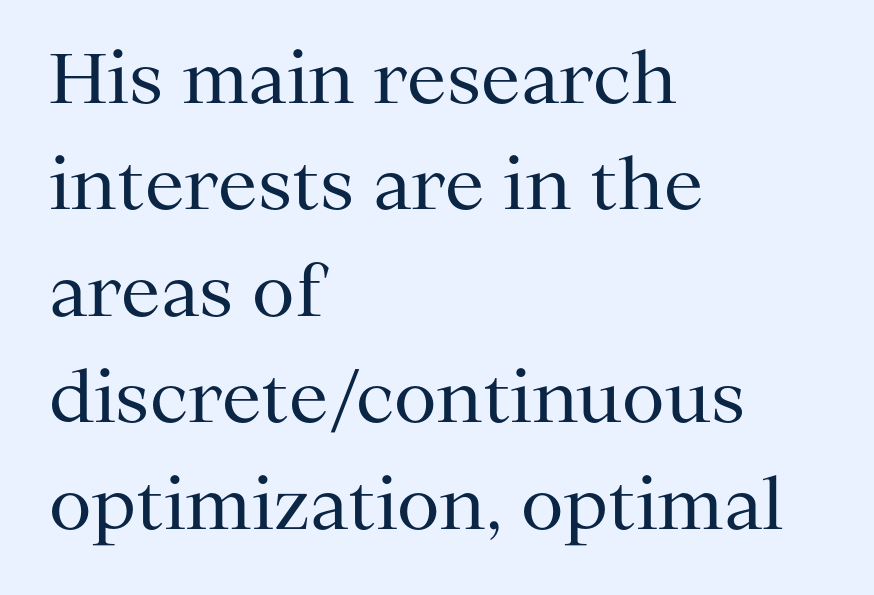
Q: Is the text bold? A: No.
Q: Is the text italic (slanted)? A: No, it is upright.
Q: Is the typeface a serif or a sans-serif typeface? A: Serif.
Q: Is the text underlined? A: No.
Q: How is the paragraph aligned? A: Left-aligned.
Q: Is the spacing between letters normal or unusually wide? A: Normal.
Q: Is the spacing between lines tight, normal or loose? A: Normal.
Q: Width (condensed, normal, or wide)? A: Normal.
Q: Stroke contrast? A: Medium.
Q: x-height? A: Medium.
Q: Monospaced? A: No.
